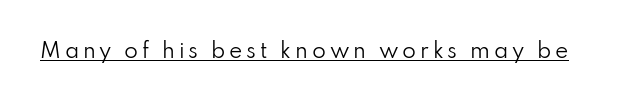
{"italic": "no", "bold": "no", "underline": "yes", "glyph_px": 20}
